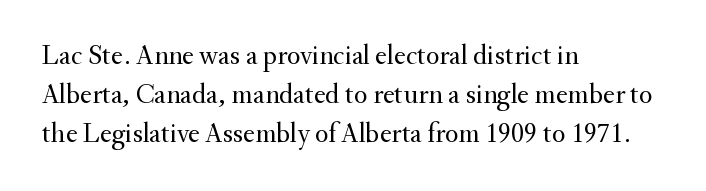
{"serif": "yes", "italic": "no", "bold": "no", "weight": "regular", "width": "normal", "stroke_contrast": "medium", "x_height": "small", "monospaced": "no", "underline": "no", "align": "left", "line_spacing": "normal", "line_spacing_ratio": 1.39, "letter_spacing": "normal", "letter_spacing_em": 0.0, "glyph_px": 28}
